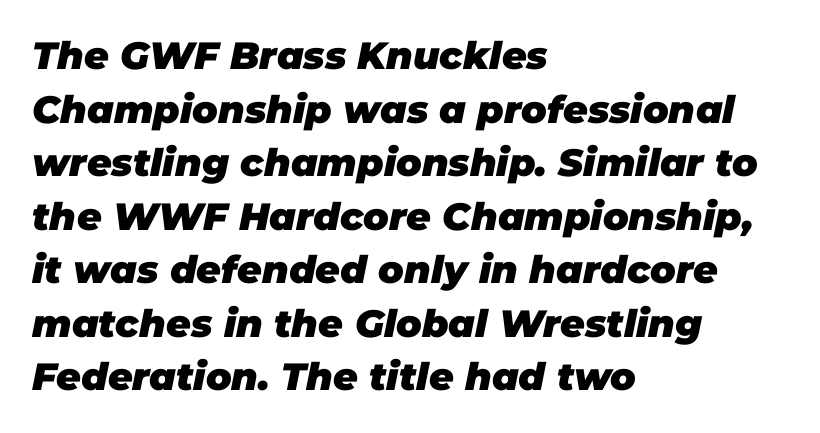
Q: Is the text bold? A: Yes.
Q: Is the text italic (slanted)? A: Yes, it leans right by about 11 degrees.
Q: Is the text underlined? A: No.
Q: How is the paragraph aligned? A: Left-aligned.
Q: Is the spacing between letters normal or unusually wide? A: Normal.
Q: Is the spacing between lines tight, normal or loose? A: Normal.
Q: Width (condensed, normal, or wide)? A: Normal.
Q: Stroke contrast? A: Low.
Q: x-height? A: Large.
Q: Monospaced? A: No.
